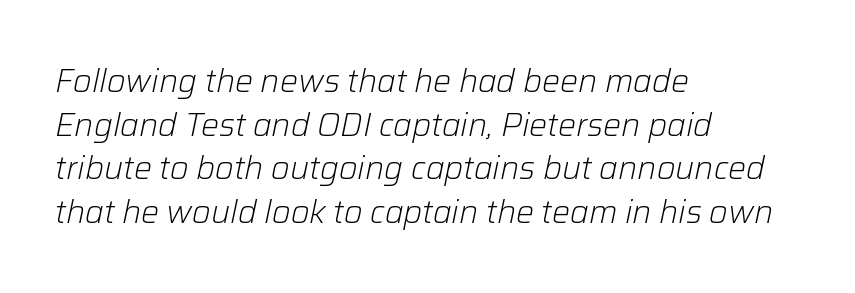
Q: Is the text bold? A: No.
Q: Is the text italic (slanted)? A: Yes, it leans right by about 12 degrees.
Q: Is the text underlined? A: No.
Q: How is the paragraph aligned? A: Left-aligned.
Q: Is the spacing between letters normal or unusually wide? A: Normal.
Q: Is the spacing between lines tight, normal or loose? A: Normal.
Q: Width (condensed, normal, or wide)? A: Normal.
Q: Stroke contrast? A: Low.
Q: x-height? A: Medium.
Q: Monospaced? A: No.
